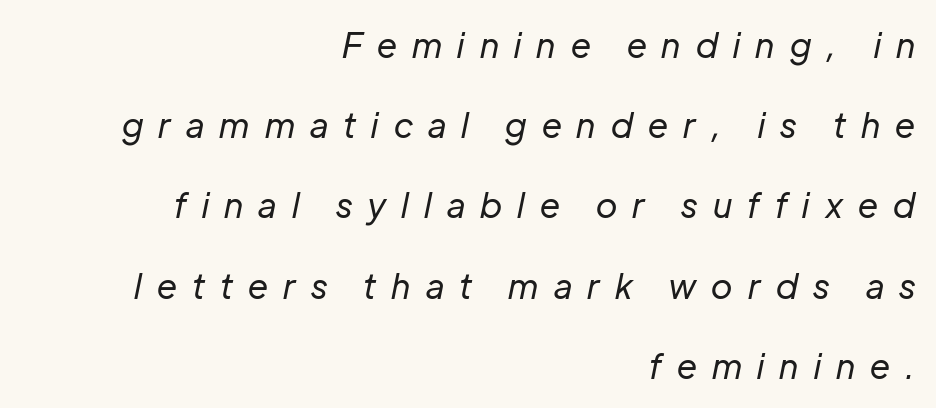
Do the characters align in a grid? No, the font is proportional. Each word looks stretched out because of the extra space between its letters. Stems here are at most as thick as an everyday book face. A typesetter would mark this as italic. Line endings align vertically; line beginnings do not. Is there much room between lines? Yes — plenty of vertical air separates them.
